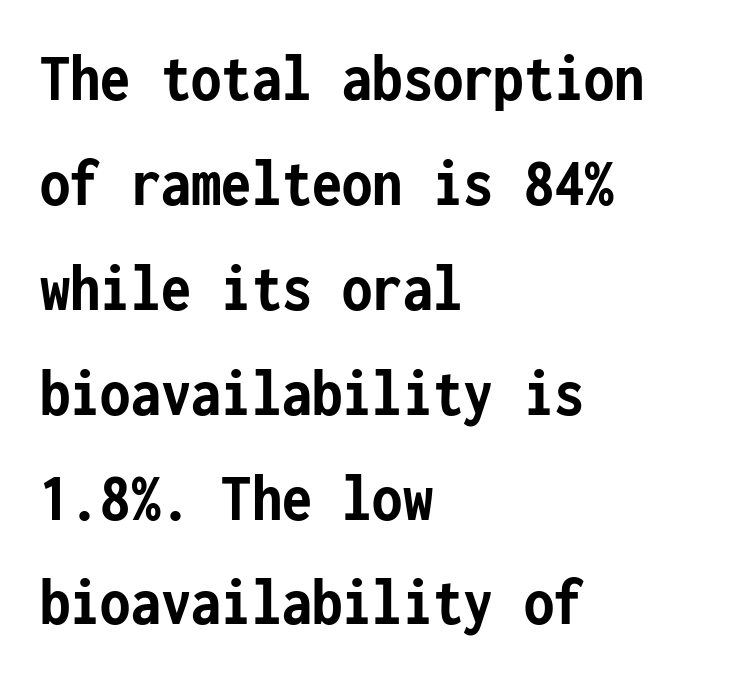
The image shows 69 px semibold, condensed sans-serif type, upright, monospaced; set left-aligned, normal line spacing (1.52x), normal letter spacing, not underlined; low stroke contrast and a medium x-height.
